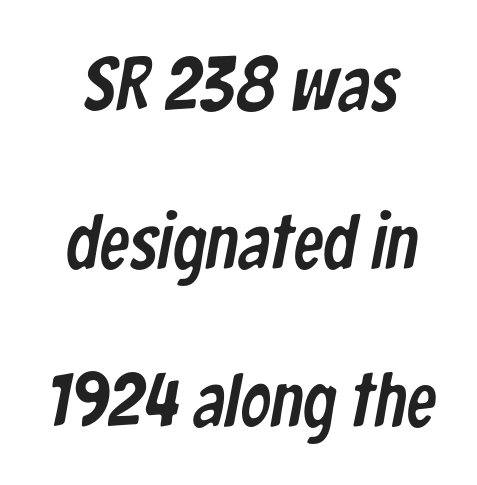
The image shows 76 px condensed sans-serif type; set loose line spacing (2.08x), normal letter spacing, not underlined; low stroke contrast and a medium x-height.
